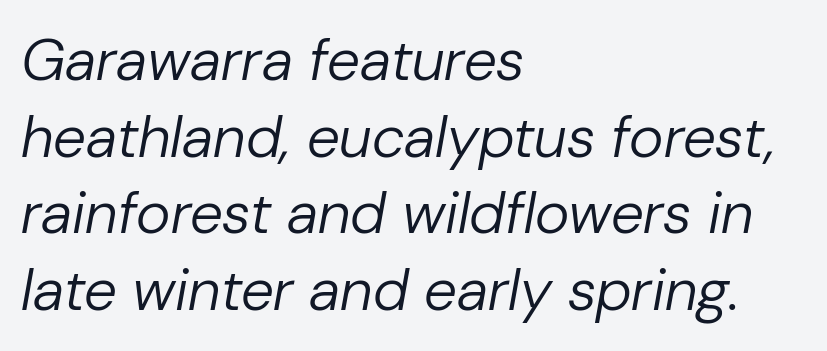
Q: Is the text bold? A: No.
Q: Is the text italic (slanted)? A: Yes, it leans right by about 10 degrees.
Q: Is the text underlined? A: No.
Q: How is the paragraph aligned? A: Left-aligned.
Q: Is the spacing between letters normal or unusually wide? A: Normal.
Q: Is the spacing between lines tight, normal or loose? A: Normal.
Q: Width (condensed, normal, or wide)? A: Normal.
Q: Stroke contrast? A: Low.
Q: x-height? A: Medium.
Q: Monospaced? A: No.
